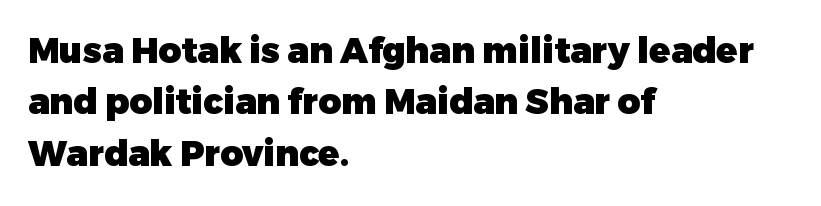
Q: Is the text bold? A: Yes.
Q: Is the text italic (slanted)? A: No, it is upright.
Q: Is the typeface a serif or a sans-serif typeface? A: Sans-serif.
Q: Is the text underlined? A: No.
Q: How is the paragraph aligned? A: Left-aligned.
Q: Is the spacing between letters normal or unusually wide? A: Normal.
Q: Is the spacing between lines tight, normal or loose? A: Normal.
Q: Width (condensed, normal, or wide)? A: Normal.
Q: Stroke contrast? A: Low.
Q: x-height? A: Medium.
Q: Monospaced? A: No.
